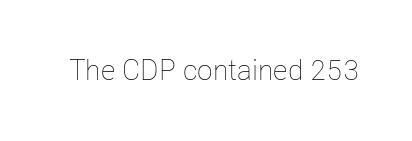
These lines keep a tight, regular rhythm from letter to letter. The face used here is proportionally spaced, like ordinary book or web type. The font sits on the lighter half of the weight spectrum, regular included. If you drew a line through each stem, it would be perfectly vertical.
